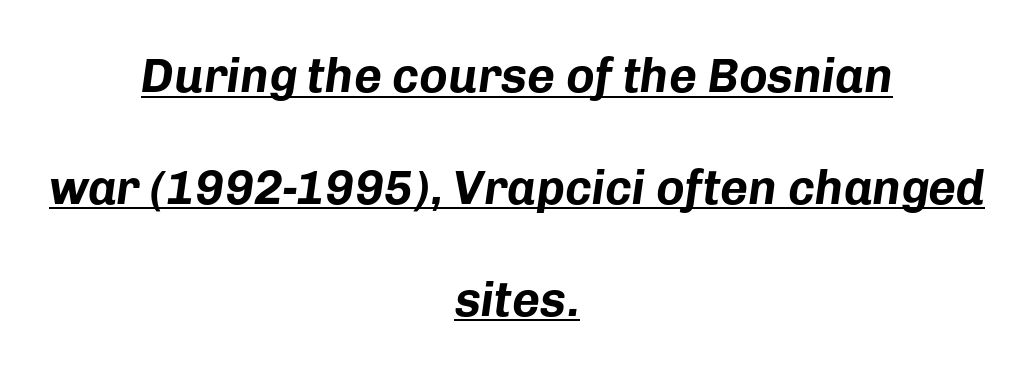
It's the slanting kind of type. Honestly, the letter spacing is just normal — you wouldn't notice it. Caption: multi-line text, centered on the measure. A continuous stroke trails under the words, as in a hyperlink. Each new line begins a long way beneath the previous one. Does the weight exceed regular? Yes, all the way to bold.
